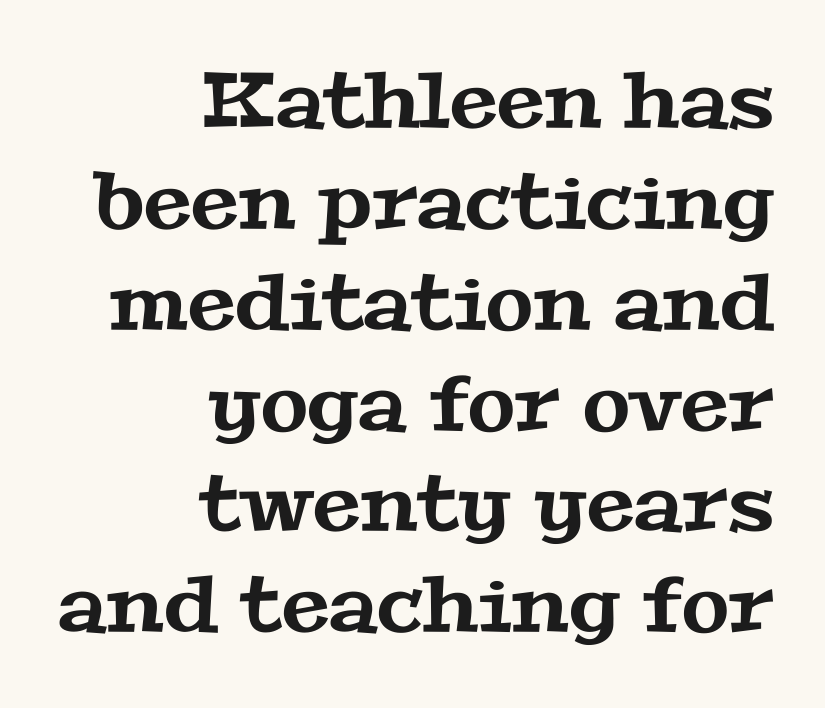
The image shows 77 px wide serif type; set right-aligned, normal line spacing (1.31x), normal letter spacing, not underlined; medium stroke contrast and a medium x-height.
